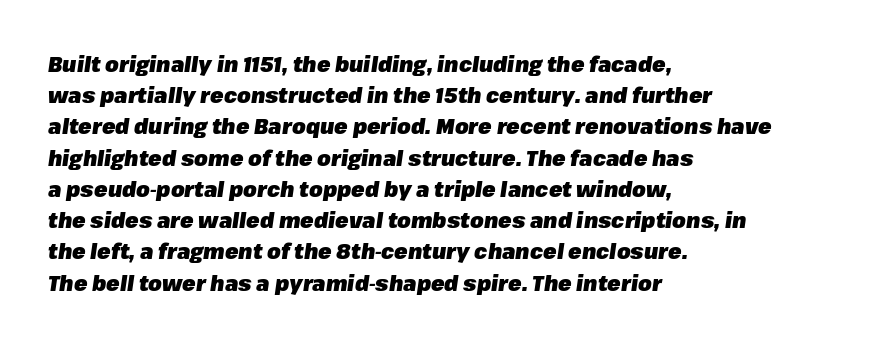
{"italic": "yes", "lean": "right", "slant_degrees": 8, "bold": "yes", "underline": "no", "align": "left", "line_spacing": "normal", "line_spacing_ratio": 1.42, "letter_spacing": "normal", "letter_spacing_em": 0.0, "glyph_px": 22}
